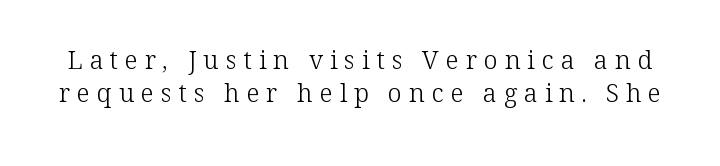
The image shows 25 px text type, upright; set normal line spacing (1.31x), unusually wide letter spacing (+0.28 em), not underlined.
